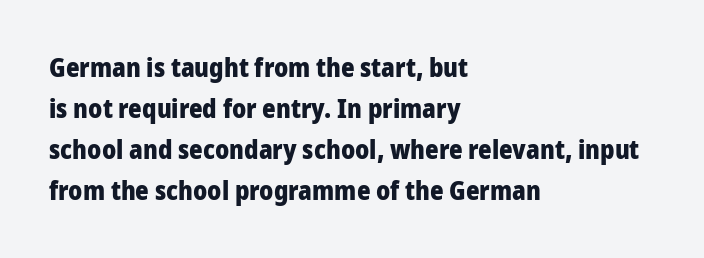
The image shows 26 px bold type, upright; set left-aligned, normal line spacing (1.58x), normal letter spacing, not underlined.
